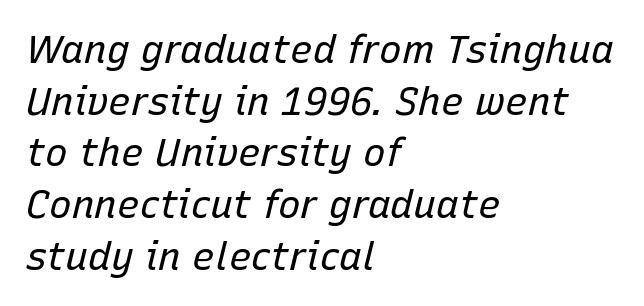
Compared with typical body copy, the letter spacing here is the same. Successive baselines arrive at the customary interval. Typeset ragged right — the left edge is the straight one. The face looks like a standard text weight, possibly lighter. Has an underline been added? It has not.
